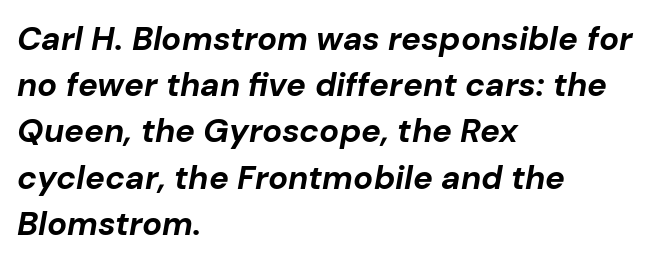
{"italic": "yes", "lean": "right", "slant_degrees": 10, "bold": "yes", "weight": "bold", "width": "normal", "stroke_contrast": "low", "x_height": "medium", "monospaced": "no", "underline": "no", "align": "left", "line_spacing": "normal", "line_spacing_ratio": 1.4, "letter_spacing": "normal", "letter_spacing_em": 0.0, "glyph_px": 33}
